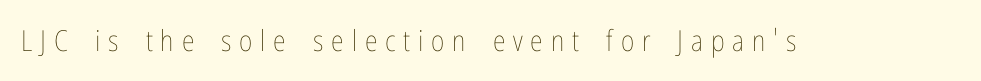
The image shows 29 px thin, condensed type, upright; set unusually wide letter spacing (+0.27 em), not underlined; low stroke contrast and a medium x-height.
